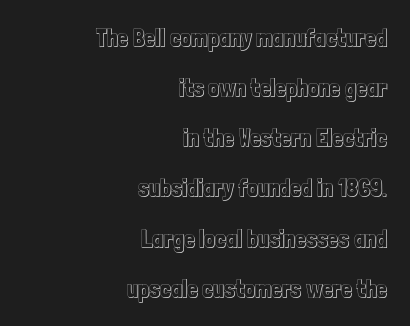
The image shows 24 px text type, upright; set right-aligned, loose line spacing (2.09x), normal letter spacing, not underlined.
